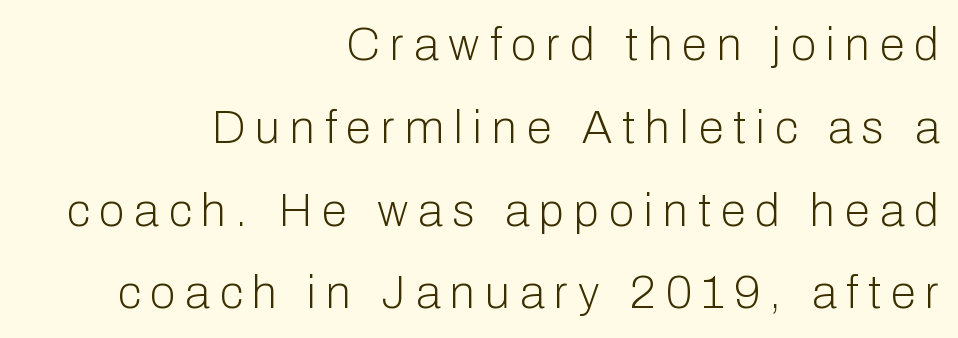
The passage shown is typeset with a sans-serif family. Do the characters align in a grid? No, the font is proportional. The specimen reads as upright at a glance. Words appear elongated and porous because spacing is wide. Just letters on the line, the space beneath them empty. This reads as an unemphasized weight, regular at the heaviest.
